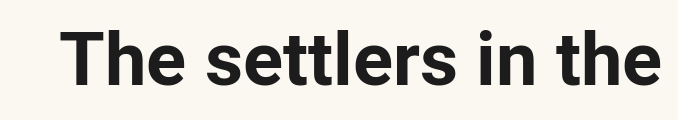
{"serif": "no", "italic": "no", "bold": "yes", "weight": "bold", "width": "normal", "stroke_contrast": "low", "x_height": "medium", "monospaced": "no", "underline": "no", "letter_spacing": "normal", "letter_spacing_em": 0.0, "glyph_px": 74}
